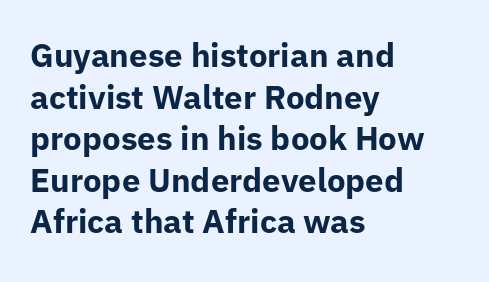
The image shows 33 px bold sans-serif type, upright; set left-aligned, normal line spacing (1.26x), normal letter spacing, not underlined; low stroke contrast and a medium x-height.
